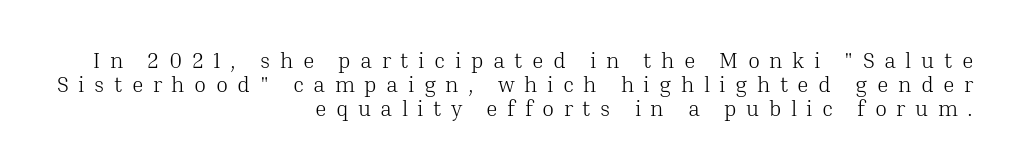
The image shows 22 px text type, upright; set right-aligned, tight line spacing (1.09x), unusually wide letter spacing (+0.43 em), not underlined.
